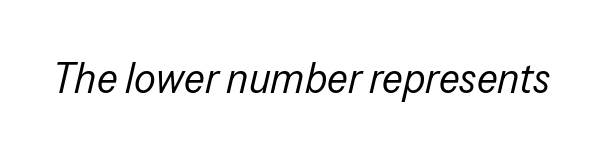
Q: Is the text bold? A: No.
Q: Is the text italic (slanted)? A: Yes, it leans right by about 13 degrees.
Q: Is the text underlined? A: No.
Q: Is the spacing between letters normal or unusually wide? A: Normal.
Q: Width (condensed, normal, or wide)? A: Condensed.
Q: Stroke contrast? A: Low.
Q: x-height? A: Medium.
Q: Monospaced? A: No.
